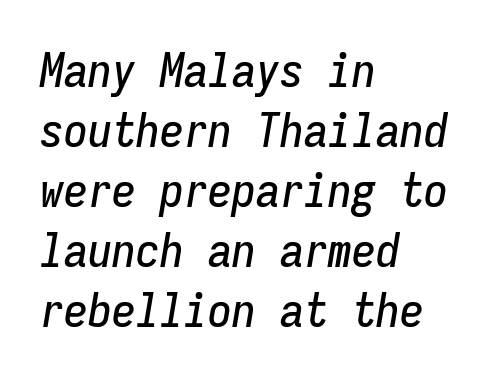
The image shows 48 px condensed type, italic (leaning right), monospaced; set left-aligned, normal line spacing (1.25x), normal letter spacing, not underlined; low stroke contrast and a medium x-height.
